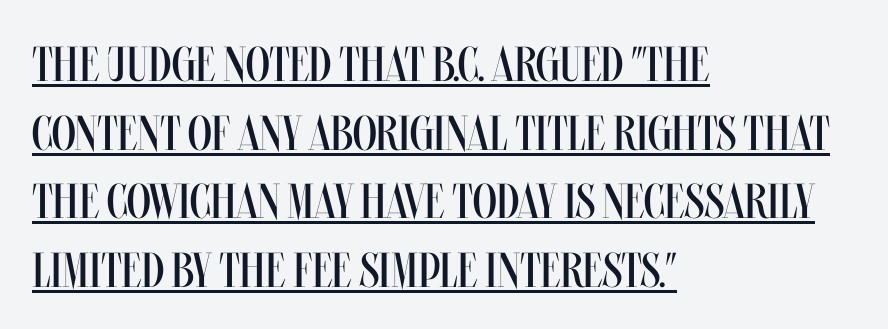
Q: Is the text bold? A: No.
Q: Is the text italic (slanted)? A: No, it is upright.
Q: Is the text underlined? A: Yes.
Q: How is the paragraph aligned? A: Left-aligned.
Q: Is the spacing between letters normal or unusually wide? A: Normal.
Q: Is the spacing between lines tight, normal or loose? A: Normal.
Q: Width (condensed, normal, or wide)? A: Condensed.
Q: Stroke contrast? A: Medium.
Q: x-height? A: Large.
Q: Monospaced? A: No.
